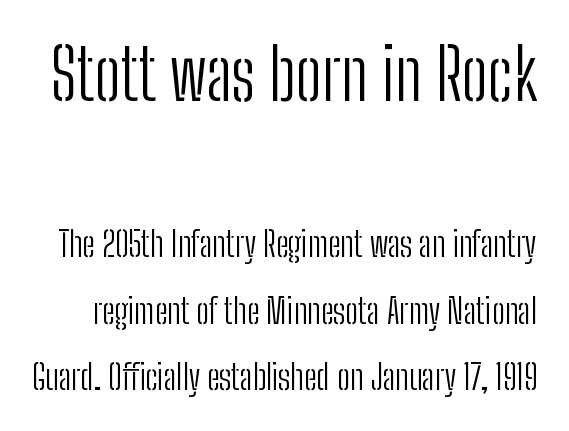
{"serif": "no", "italic": "no", "bold": "no", "weight": "light", "width": "condensed", "stroke_contrast": "low", "x_height": "medium", "monospaced": "no", "underline": "no", "line_spacing": "loose", "line_spacing_ratio": 1.91, "letter_spacing": "normal", "letter_spacing_em": 0.0, "larger_block": "first", "size_ratio": 2.0, "glyph_px": 70}
